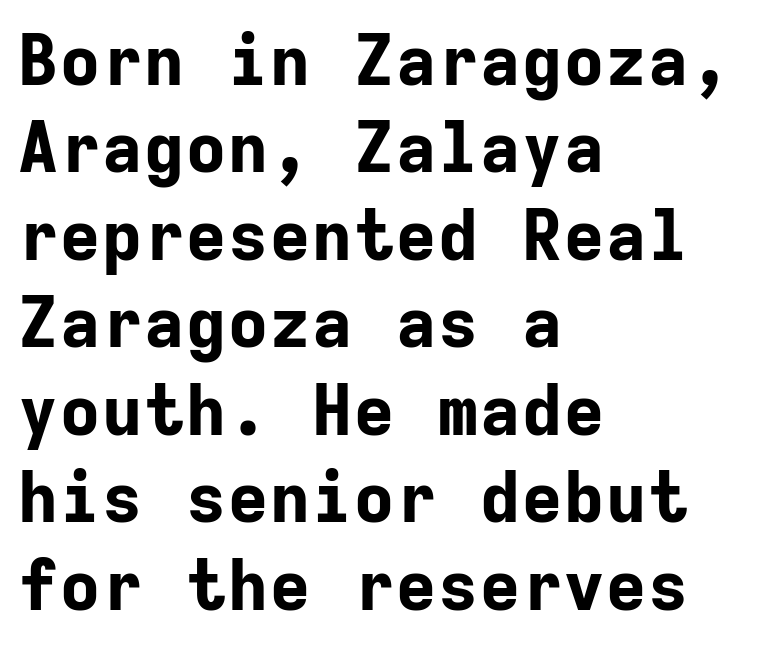
{"serif": "no", "italic": "no", "bold": "yes", "weight": "bold", "width": "normal", "stroke_contrast": "low", "x_height": "medium", "monospaced": "yes", "underline": "no", "align": "left", "line_spacing": "normal", "line_spacing_ratio": 1.25, "letter_spacing": "normal", "letter_spacing_em": 0.0, "glyph_px": 70}
